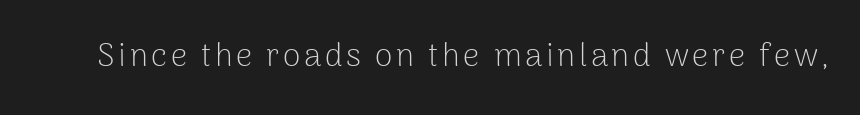
{"serif": "no", "italic": "no", "bold": "no", "weight": "light", "width": "normal", "stroke_contrast": "low", "x_height": "medium", "monospaced": "no", "underline": "no", "glyph_px": 32}
